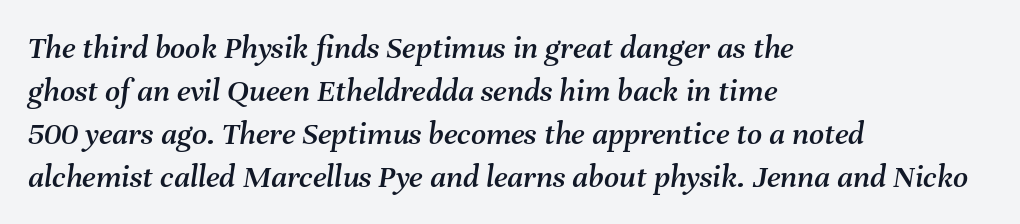
The image shows 33 px text type, italic (leaning right); set left-aligned, normal line spacing (1.3x), normal letter spacing, not underlined; medium stroke contrast and a medium x-height.
